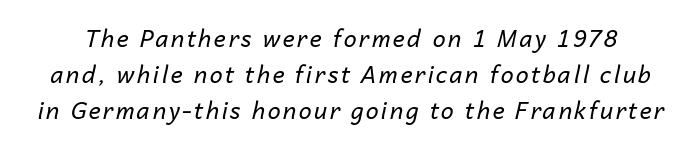
Q: Is the text bold? A: No.
Q: Is the text italic (slanted)? A: Yes, it leans right by about 14 degrees.
Q: Is the text underlined? A: No.
Q: Is the spacing between lines tight, normal or loose? A: Normal.
